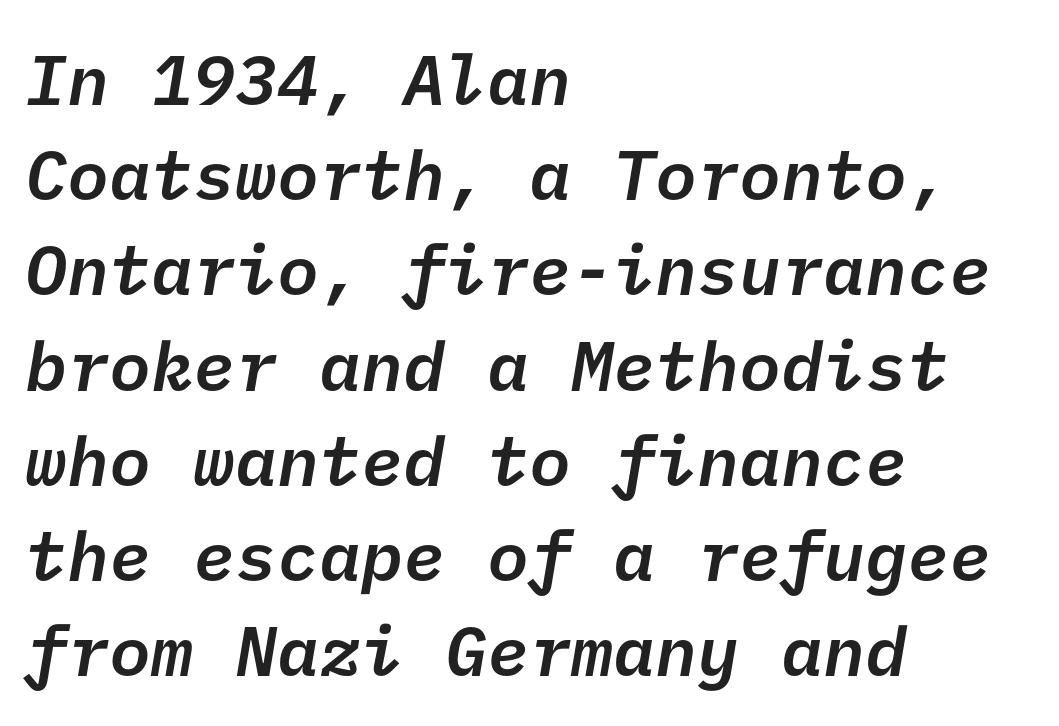
Q: Is the text bold? A: Semi-bold.
Q: Is the typeface a serif or a sans-serif typeface? A: Sans-serif.
Q: Is the text underlined? A: No.
Q: How is the paragraph aligned? A: Left-aligned.
Q: Is the spacing between letters normal or unusually wide? A: Normal.
Q: Is the spacing between lines tight, normal or loose? A: Normal.
Q: Width (condensed, normal, or wide)? A: Normal.
Q: Stroke contrast? A: Low.
Q: x-height? A: Medium.
